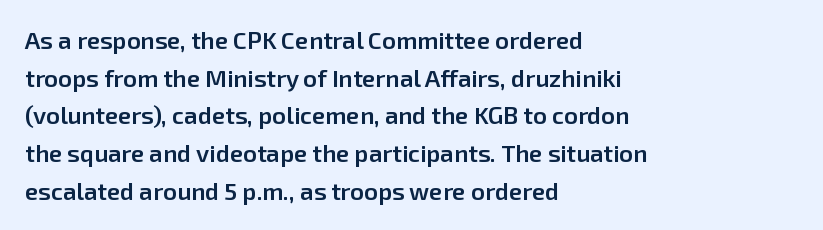
If you drew a ruler down the left edge, every line would touch it. Successive baselines arrive at the customary interval. The passage shown is semibold, sitting just below true bold. Style check: upright.
